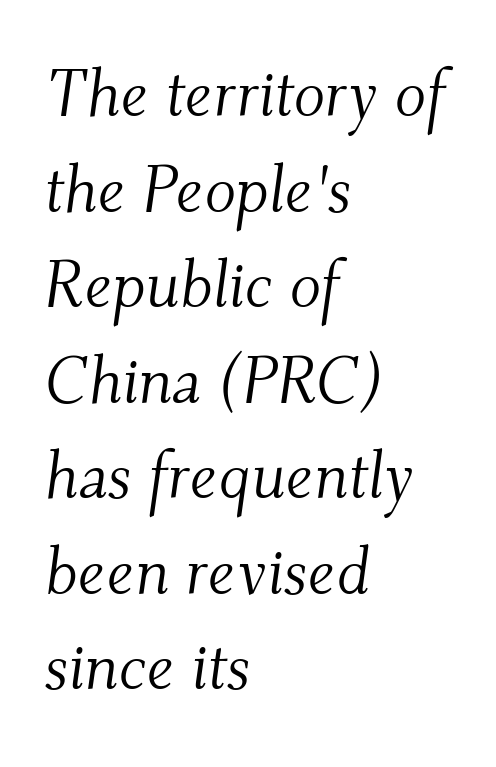
Q: Is the text bold? A: No.
Q: Is the text italic (slanted)? A: Yes, it leans right by about 9 degrees.
Q: Is the typeface a serif or a sans-serif typeface? A: Serif.
Q: Is the text underlined? A: No.
Q: How is the paragraph aligned? A: Left-aligned.
Q: Is the spacing between letters normal or unusually wide? A: Normal.
Q: Is the spacing between lines tight, normal or loose? A: Normal.
Q: Width (condensed, normal, or wide)? A: Normal.
Q: Stroke contrast? A: Medium.
Q: x-height? A: Small.
Q: Monospaced? A: No.
